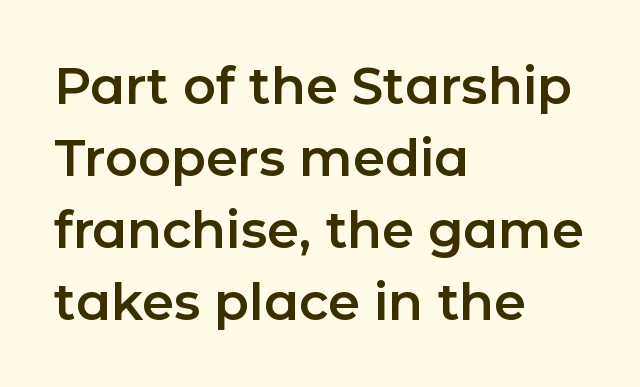
Q: Is the text italic (slanted)? A: No, it is upright.
Q: Is the typeface a serif or a sans-serif typeface? A: Sans-serif.
Q: Is the text underlined? A: No.
Q: How is the paragraph aligned? A: Left-aligned.
Q: Is the spacing between letters normal or unusually wide? A: Normal.
Q: Is the spacing between lines tight, normal or loose? A: Normal.
Q: Width (condensed, normal, or wide)? A: Normal.
Q: Stroke contrast? A: Low.
Q: x-height? A: Medium.
Q: Monospaced? A: No.
